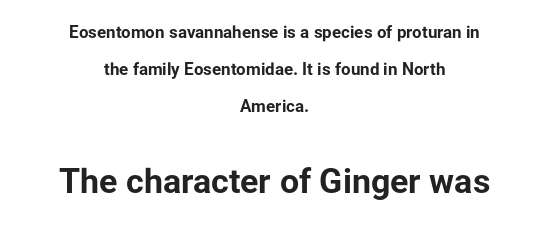
If you measured baseline to baseline, you'd find a long distance. Rule under the text: the space is simply empty. The lines are quadded center. Observe the absence of serifs on each vertical stroke in this sample. The font is running at its bold setting.
